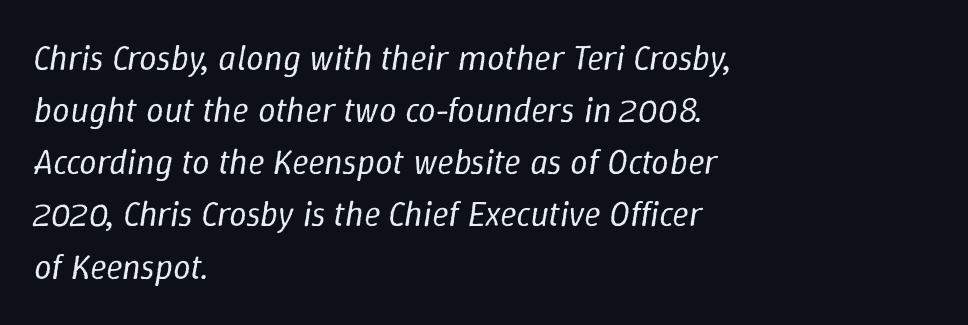
Q: Is the text bold? A: No.
Q: Is the text italic (slanted)? A: Yes, it leans right by about 9 degrees.
Q: Is the text underlined? A: No.
Q: How is the paragraph aligned? A: Left-aligned.
Q: Is the spacing between letters normal or unusually wide? A: Normal.
Q: Is the spacing between lines tight, normal or loose? A: Normal.
Q: Width (condensed, normal, or wide)? A: Normal.
Q: Stroke contrast? A: Low.
Q: x-height? A: Medium.
Q: Monospaced? A: No.
